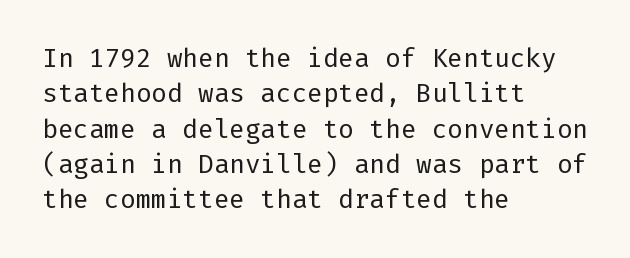
{"italic": "no", "bold": "no", "underline": "no", "align": "left", "line_spacing": "normal", "line_spacing_ratio": 1.36, "letter_spacing": "normal", "letter_spacing_em": 0.0, "glyph_px": 26}
